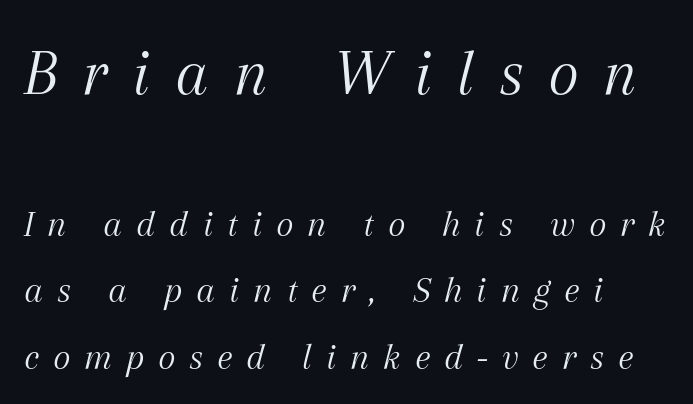
{"serif": "yes", "italic": "yes", "lean": "right", "slant_degrees": 12, "bold": "no", "weight": "light", "width": "normal", "stroke_contrast": "medium", "x_height": "medium", "monospaced": "no", "underline": "no", "align": "left", "line_spacing_ratio": 1.76, "letter_spacing": "wide", "letter_spacing_em": 0.35, "larger_block": "first", "size_ratio": 1.76, "glyph_px": 67}
